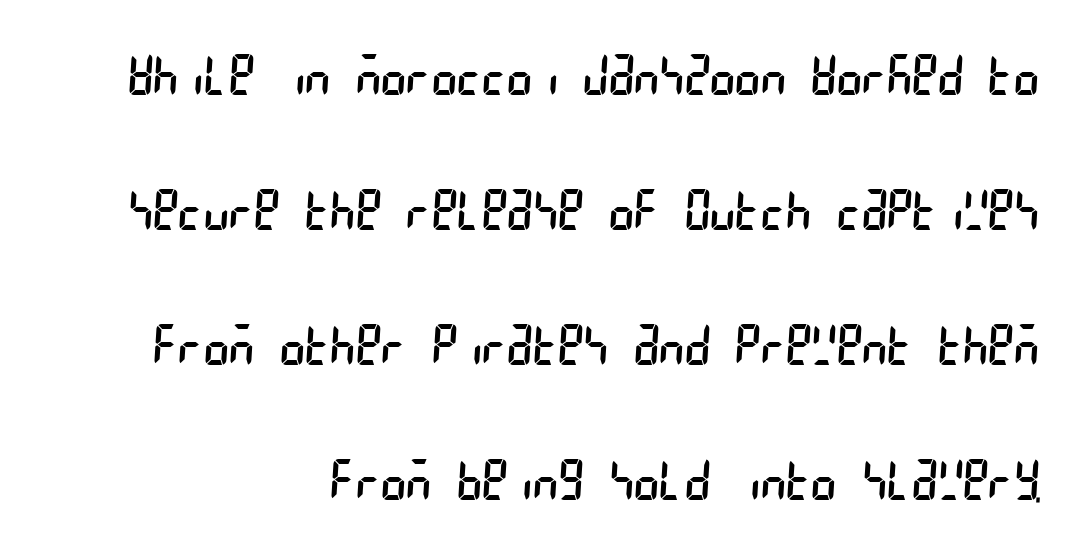
The image shows 54 px regular-weight, condensed sans-serif type; set right-aligned, loose line spacing (2.5x), normal letter spacing, not underlined; low stroke contrast and a large x-height.
